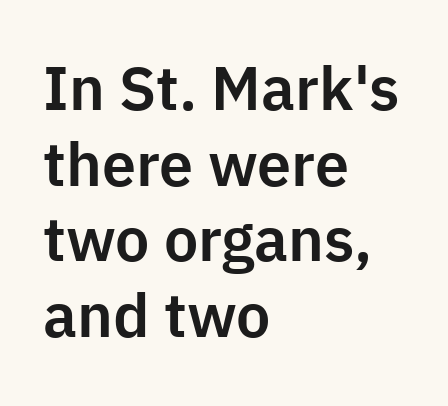
These lines were composed using upright roman letters. Typeset ragged right — the left edge is the straight one. Observe the absence of serifs on each vertical stroke in this sample. The glyphs are unaccompanied by any horizontal stroke below them.
